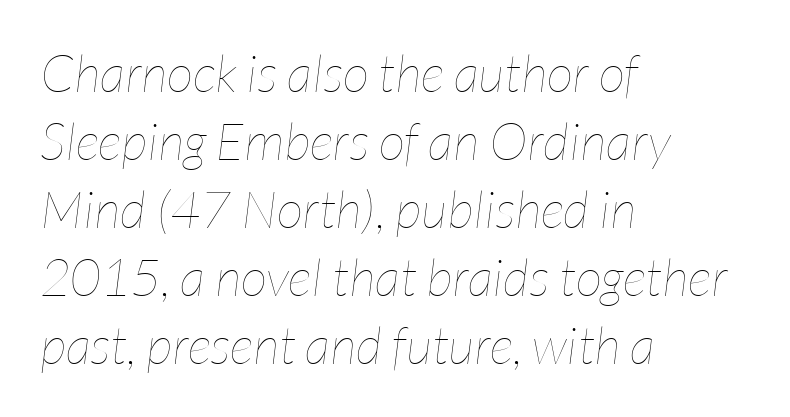
{"italic": "yes", "lean": "right", "slant_degrees": 7, "bold": "no", "weight": "thin", "width": "condensed", "stroke_contrast": "low", "x_height": "medium", "monospaced": "no", "underline": "no", "align": "left", "line_spacing": "normal", "line_spacing_ratio": 1.31, "letter_spacing": "normal", "letter_spacing_em": 0.0, "glyph_px": 52}
